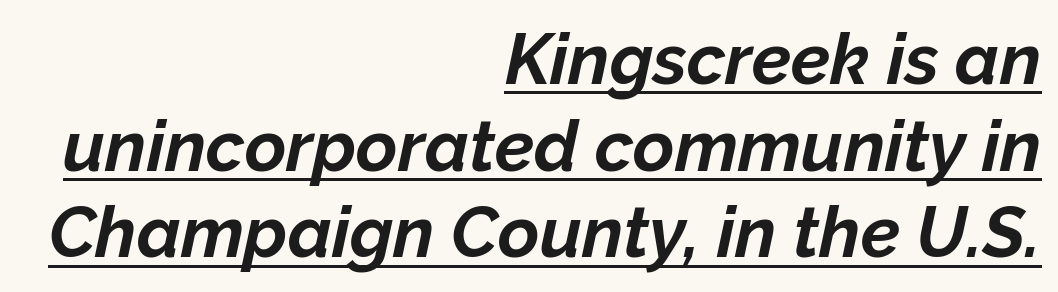
{"italic": "yes", "lean": "right", "slant_degrees": 12, "bold": "yes", "weight": "bold", "width": "normal", "stroke_contrast": "low", "x_height": "medium", "monospaced": "no", "underline": "yes", "align": "right", "line_spacing_ratio": 1.22, "letter_spacing": "normal", "letter_spacing_em": 0.0, "glyph_px": 71}
